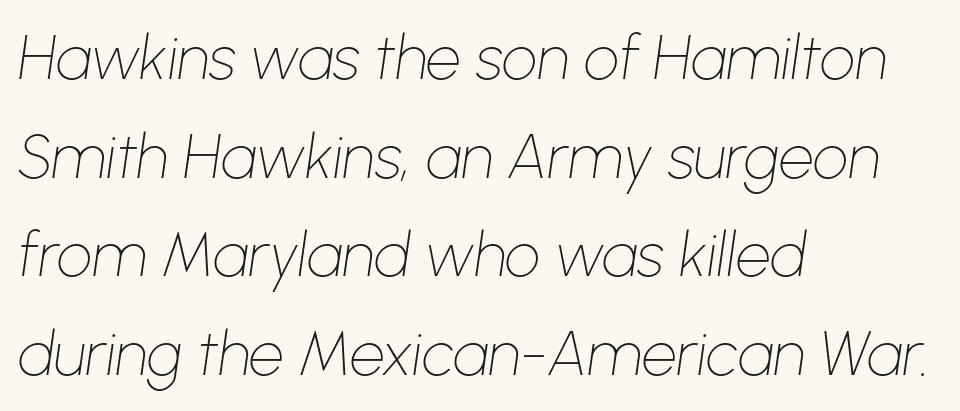
Words float on clear page, feet unadorned. Proportional: the letters do not fall into vertical columns. These lines stack with their left ends in a neat column. Words appear dense and cohesive because spacing is normal. The letters are slanted; this is an italic face. Leading: standard.
